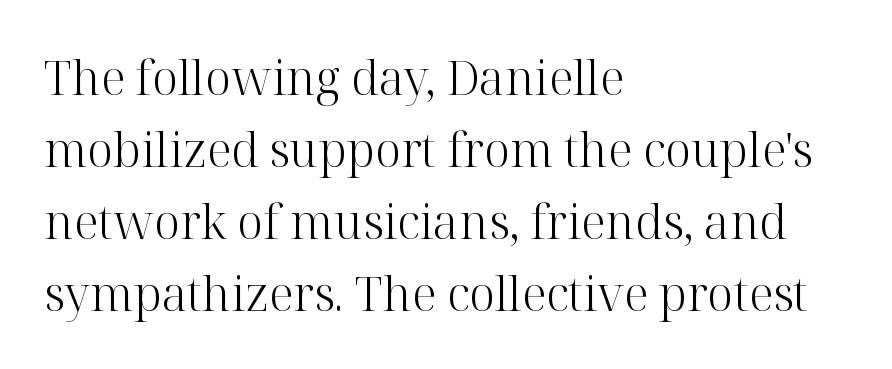
Q: Is the text bold? A: No.
Q: Is the text italic (slanted)? A: No, it is upright.
Q: Is the typeface a serif or a sans-serif typeface? A: Serif.
Q: Is the text underlined? A: No.
Q: How is the paragraph aligned? A: Left-aligned.
Q: Is the spacing between letters normal or unusually wide? A: Normal.
Q: Is the spacing between lines tight, normal or loose? A: Normal.
Q: Width (condensed, normal, or wide)? A: Normal.
Q: Stroke contrast? A: High.
Q: x-height? A: Medium.
Q: Monospaced? A: No.
